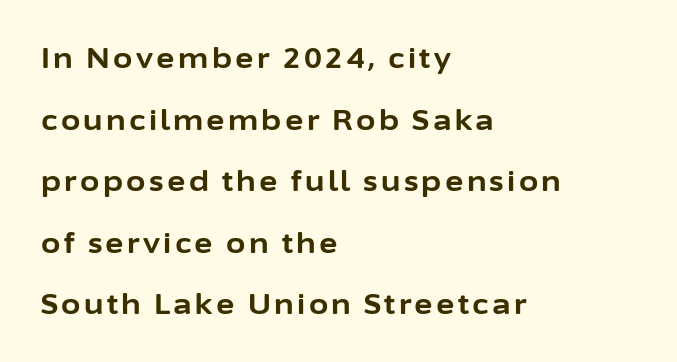
The image shows 28 px bold sans-serif type, upright; set left-aligned, loose line spacing (2.2x), not underlined; low stroke contrast and a medium x-height.
